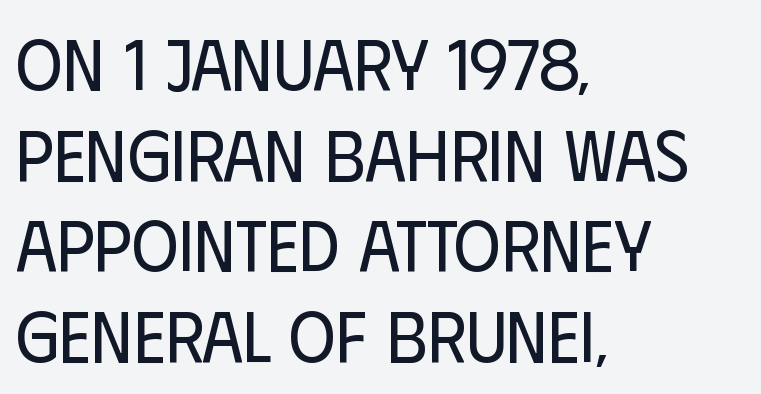
Look at the bottom of the vertical strokes: they stop flat, with no serifs. What stands out about the letter spacing? Nothing — it is the standard amount. Every stem runs plumb, perpendicular to the baseline. The letterforms sit at book weight or below. The paragraph shown leans on its left margin. Quick note: interline space is typical.
